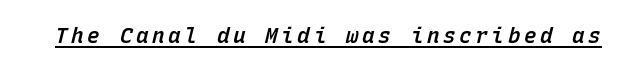
The image shows 21 px text type, italic (leaning right); set underlined.
